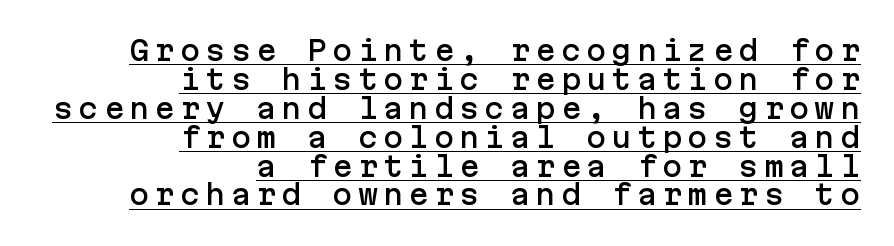
{"italic": "no", "underline": "yes", "align": "right", "line_spacing": "tight", "line_spacing_ratio": 1.07, "glyph_px": 27}
